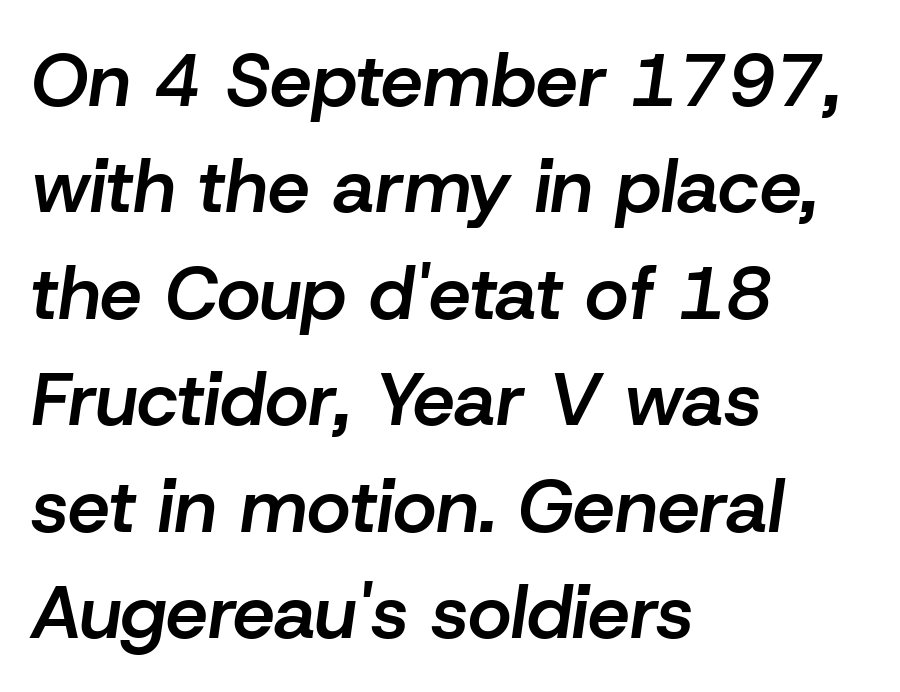
Compared with typical body copy, the letter spacing here is the same. The space between consecutive lines is moderate. A clean baseline with only descenders dipping below it. Left-aligned paragraph, ragged on the right. The font's italic variant was chosen for this text. Is the type bold? Partly — it's a semibold, heavier than regular but not fully bold.
